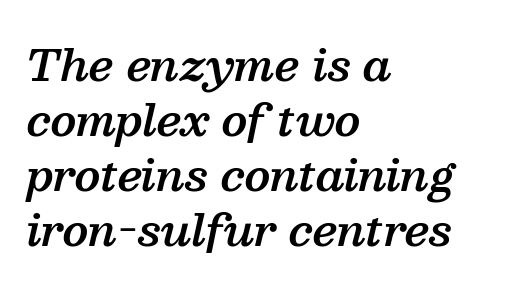
{"serif": "yes", "italic": "yes", "lean": "right", "slant_degrees": 13, "bold": "semi", "weight": "semibold", "width": "normal", "stroke_contrast": "medium", "x_height": "medium", "monospaced": "no", "underline": "no", "align": "left", "line_spacing": "normal", "line_spacing_ratio": 1.28, "letter_spacing": "normal", "letter_spacing_em": 0.0, "glyph_px": 43}
